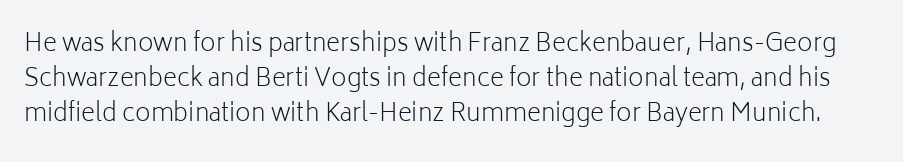
Q: Is the text bold? A: No.
Q: Is the text italic (slanted)? A: No, it is upright.
Q: Is the text underlined? A: No.
Q: Is the spacing between letters normal or unusually wide? A: Normal.
Q: Is the spacing between lines tight, normal or loose? A: Normal.
